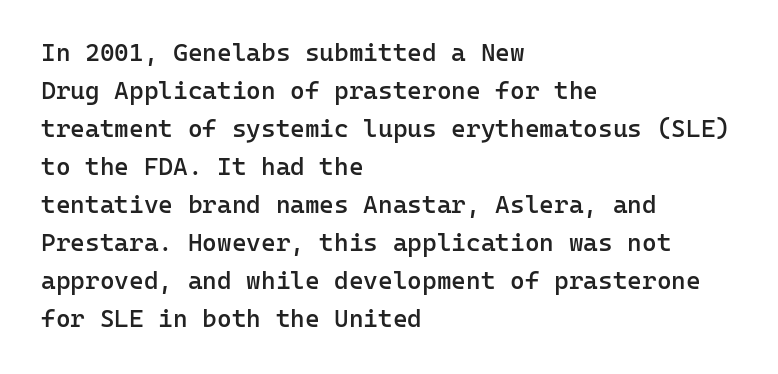
Q: Is the text bold? A: Semi-bold.
Q: Is the text italic (slanted)? A: No, it is upright.
Q: Is the text underlined? A: No.
Q: How is the paragraph aligned? A: Left-aligned.
Q: Is the spacing between letters normal or unusually wide? A: Normal.
Q: Is the spacing between lines tight, normal or loose? A: Normal.
